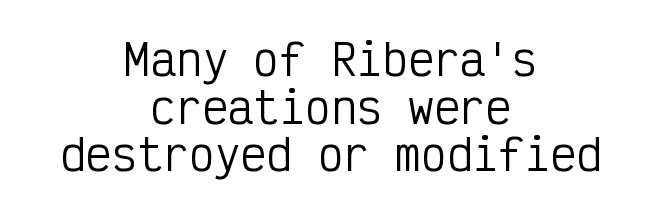
Compared with typical paragraphs, the rows here are closer together. The specimen reads as upright at a glance. A clean baseline with only descenders dipping below it. The whitespace from short lines is split evenly between both sides. This is sans-serif lettering, the kind often seen on screens and signage.
